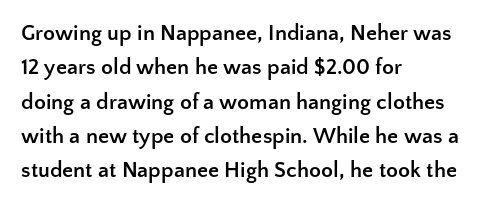
Q: Is the text bold? A: Yes.
Q: Is the text italic (slanted)? A: No, it is upright.
Q: Is the text underlined? A: No.
Q: How is the paragraph aligned? A: Left-aligned.
Q: Is the spacing between letters normal or unusually wide? A: Normal.
Q: Is the spacing between lines tight, normal or loose? A: Normal.
